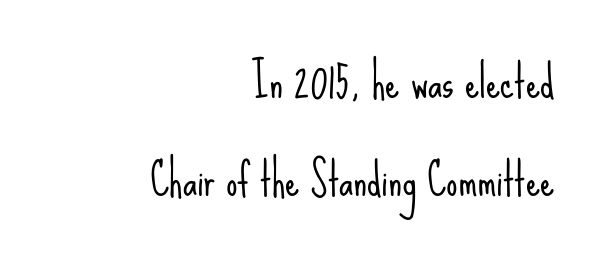
Posture: upright roman. A sans-serif font was chosen for this passage. Horizontal bands of white between lines are thick stripes. Which margin do the lines hug? The right one — the left edge is uneven.
